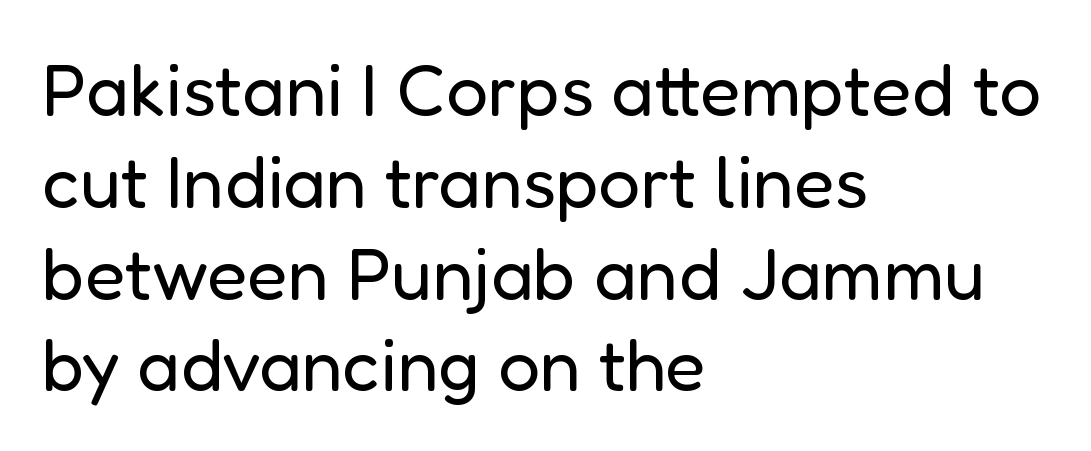
{"serif": "no", "italic": "no", "bold": "no", "weight": "regular", "width": "normal", "stroke_contrast": "low", "x_height": "medium", "monospaced": "no", "underline": "no", "align": "left", "line_spacing_ratio": 1.24, "letter_spacing": "normal", "letter_spacing_em": 0.0, "glyph_px": 74}
